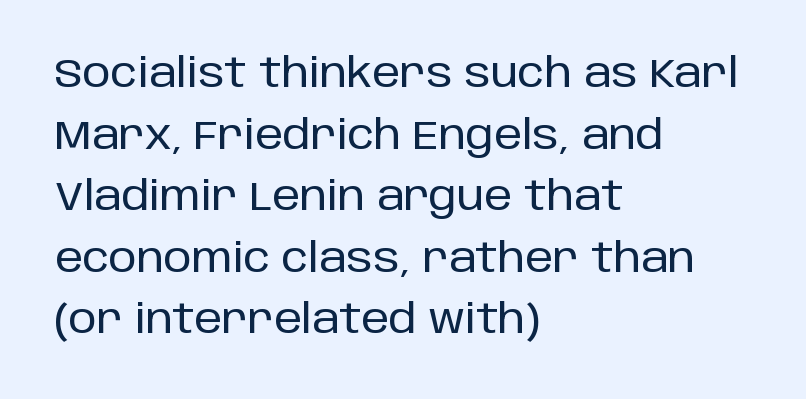
The image shows 40 px sans-serif type, upright; set left-aligned, normal line spacing (1.54x), normal letter spacing, not underlined; low stroke contrast and a large x-height.
